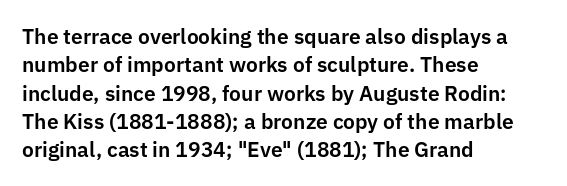
The image shows 21 px text type, upright; set left-aligned, normal line spacing (1.35x), normal letter spacing, not underlined.
